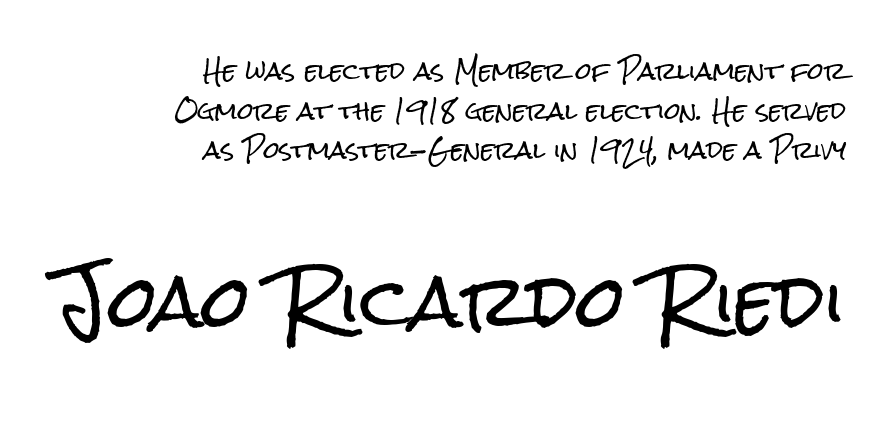
This rendering leaves character spacing at its baseline value. Only glyphs here, with clear space below each row. In terms of letterform style, serifs are entirely absent. Size hierarchy here favors the trailing block over the leading one. Looks like regular typesetting: each glyph gets only the width it needs. Every stem runs plumb, perpendicular to the baseline.
